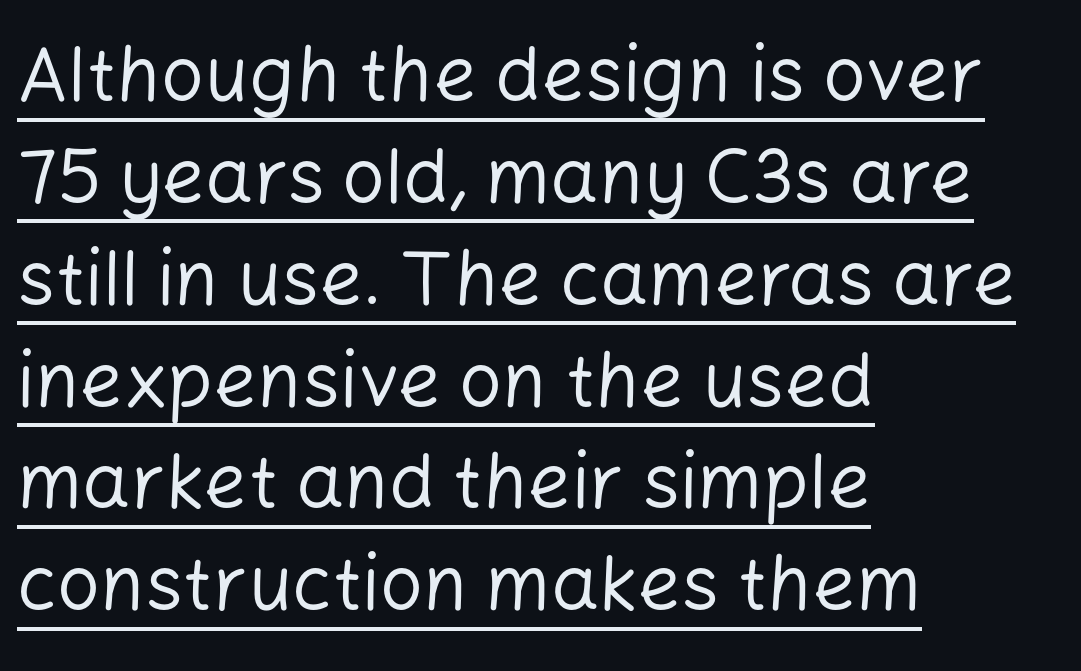
A continuous stroke trails under the words, as in a hyperlink. Do the characters align in a grid? No, the font is proportional. The font family rendered here belongs to the sans-serif group. Between one letter and the next there's only the usual sliver of space.
